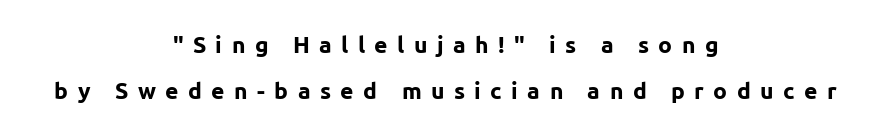
Q: Is the text bold? A: Yes.
Q: Is the text italic (slanted)? A: No, it is upright.
Q: Is the text underlined? A: No.
Q: How is the paragraph aligned? A: Centered.
Q: Is the spacing between letters normal or unusually wide? A: Unusually wide.
Q: Is the spacing between lines tight, normal or loose? A: Loose.
